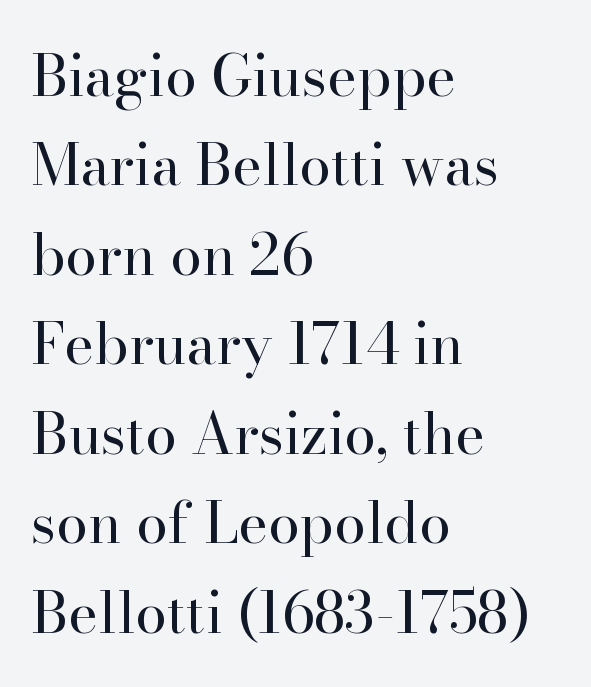
The image shows 57 px regular-weight serif type, upright; set left-aligned, normal line spacing (1.57x), normal letter spacing, not underlined; high stroke contrast and a small x-height.
